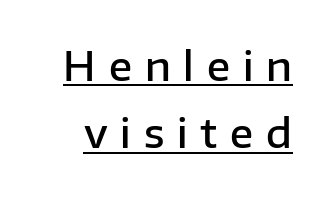
{"serif": "no", "italic": "no", "bold": "semi", "weight": "semibold", "width": "normal", "stroke_contrast": "low", "x_height": "medium", "monospaced": "no", "underline": "yes", "line_spacing_ratio": 1.73, "letter_spacing": "wide", "letter_spacing_em": 0.33, "glyph_px": 39}
